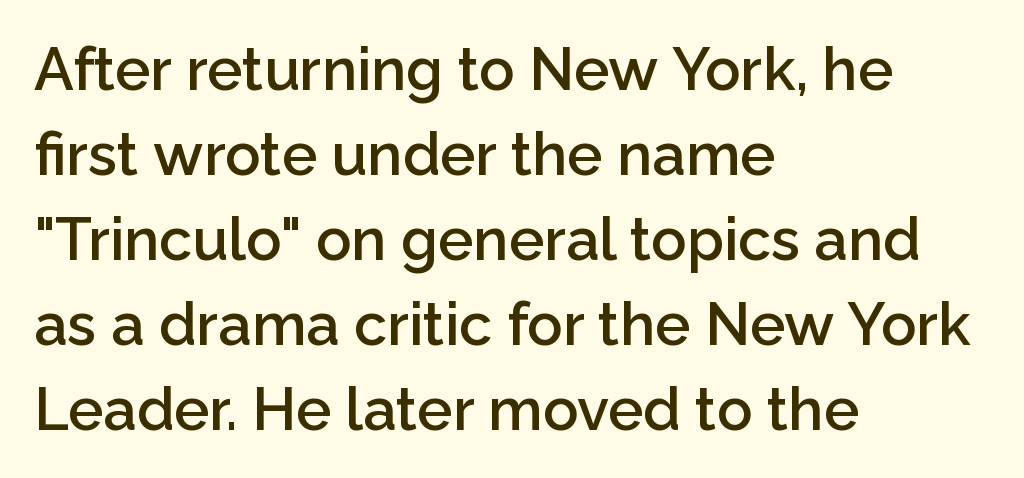
The image shows 59 px semibold sans-serif type, upright; set left-aligned, normal line spacing (1.44x), normal letter spacing, not underlined; low stroke contrast and a medium x-height.
